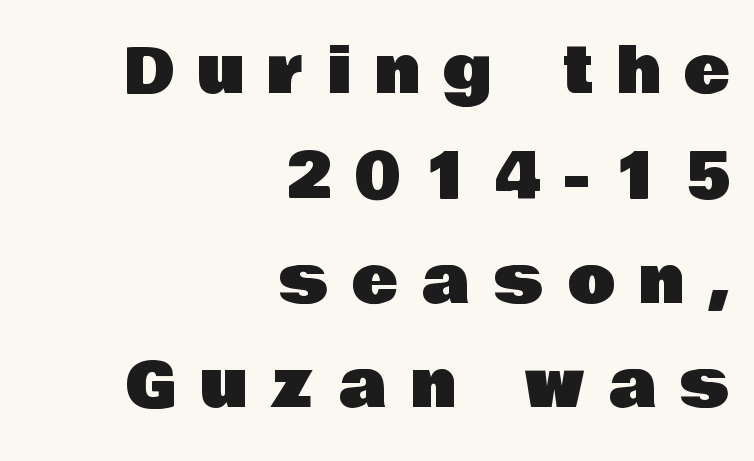
Q: Is the text italic (slanted)? A: No, it is upright.
Q: Is the typeface a serif or a sans-serif typeface? A: Sans-serif.
Q: Is the text underlined? A: No.
Q: How is the paragraph aligned? A: Right-aligned.
Q: Is the spacing between letters normal or unusually wide? A: Unusually wide.
Q: Is the spacing between lines tight, normal or loose? A: Normal.
Q: Width (condensed, normal, or wide)? A: Normal.
Q: Stroke contrast? A: Low.
Q: x-height? A: Large.
Q: Monospaced? A: No.
